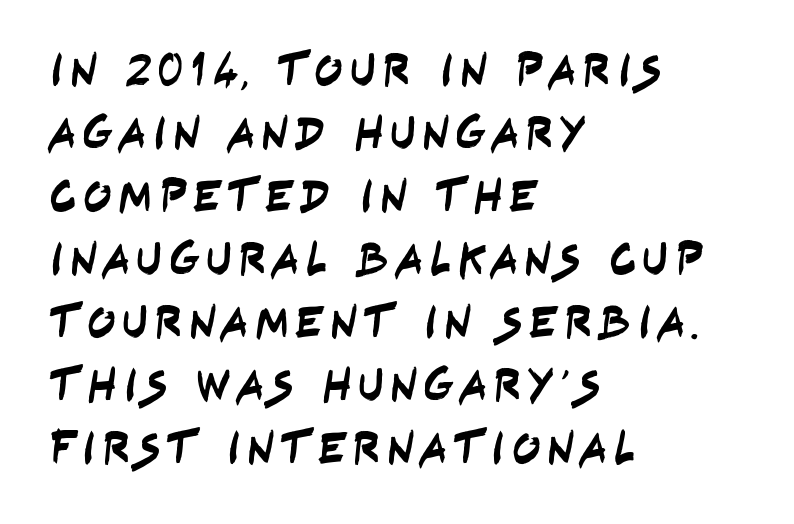
The image shows 47 px condensed sans-serif type; set left-aligned, normal line spacing (1.34x), not underlined; low stroke contrast and a large x-height.
